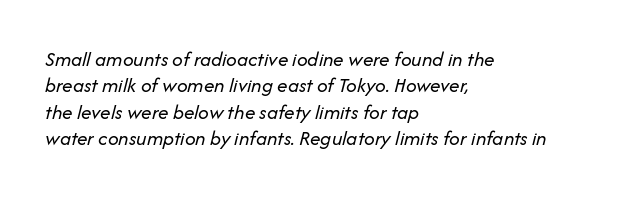
Q: Is the text bold? A: No.
Q: Is the text italic (slanted)? A: Yes, it leans right by about 14 degrees.
Q: Is the text underlined? A: No.
Q: How is the paragraph aligned? A: Left-aligned.
Q: Is the spacing between letters normal or unusually wide? A: Normal.
Q: Is the spacing between lines tight, normal or loose? A: Normal.
